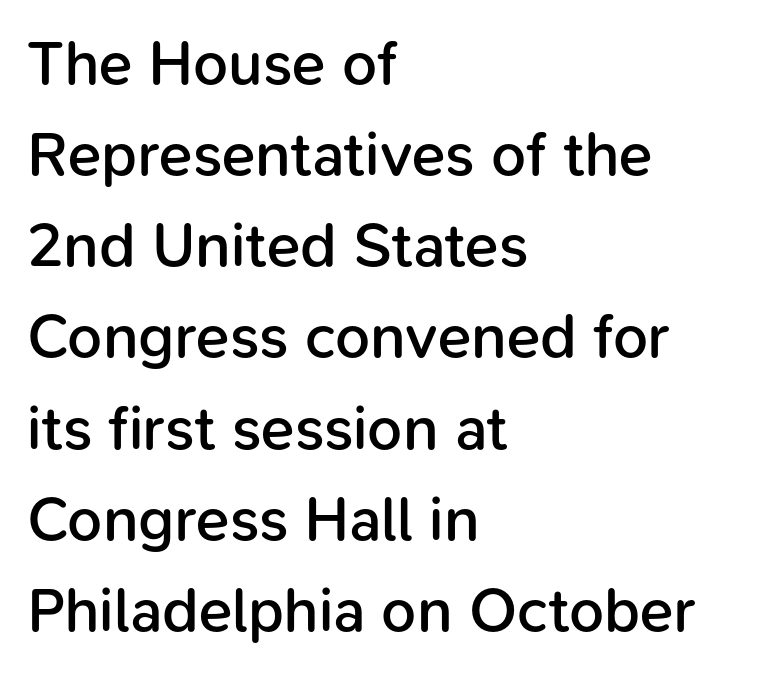
Quick note: interline space is typical. Italic: no, the glyphs are upright roman. There is no visible air inserted between adjacent glyphs. You could not count columns in this text — the font is proportionally spaced.
